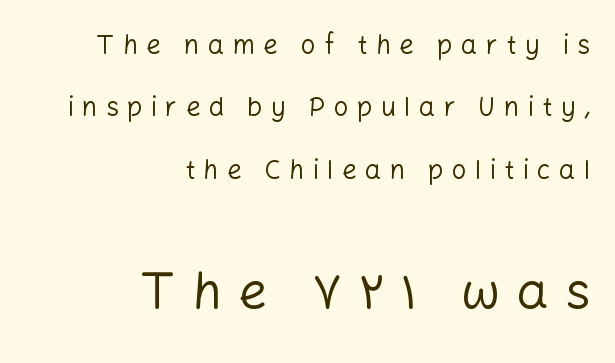
Stems and bowls with no extra thickness — not bold. Bare-footed words on every line. Every character sits straight up, as roman type does. Layout note: lines flush right. The lower block of text is set noticeably larger than the block above it. Interline gaps are noticeably wide in this sample.
